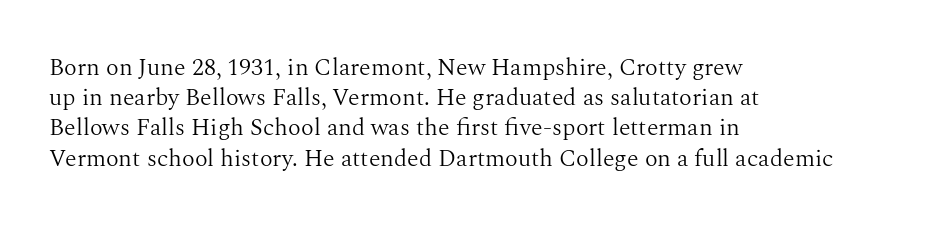
Q: Is the text bold? A: No.
Q: Is the text italic (slanted)? A: No, it is upright.
Q: Is the text underlined? A: No.
Q: How is the paragraph aligned? A: Left-aligned.
Q: Is the spacing between letters normal or unusually wide? A: Normal.
Q: Is the spacing between lines tight, normal or loose? A: Normal.
